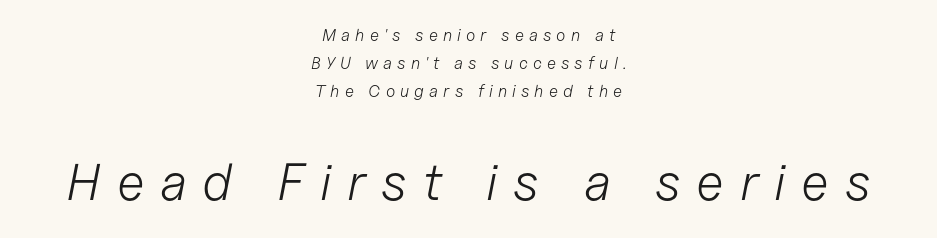
{"italic": "yes", "lean": "right", "slant_degrees": 11, "bold": "no", "weight": "light", "width": "normal", "stroke_contrast": "low", "x_height": "medium", "monospaced": "no", "underline": "no", "align": "center", "line_spacing": "normal", "line_spacing_ratio": 1.64, "letter_spacing": "wide", "letter_spacing_em": 0.3, "larger_block": "second", "size_ratio": 3.06, "glyph_px": 52}
